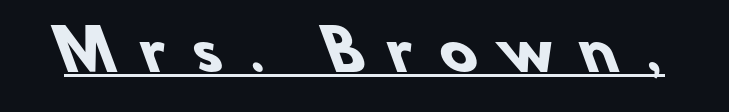
Spacing between characters has been opened up far beyond the box default. A typesetter would call this proportional, since set widths differ per character. The designer went with a sans here, leaving each stem footless. Strong, thick strokes mark this as bold type.
